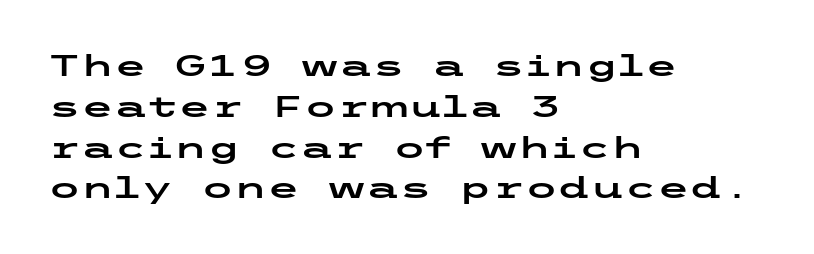
The image shows 30 px wide sans-serif type, upright; set left-aligned, normal line spacing (1.36x), normal letter spacing, not underlined; low stroke contrast and a medium x-height.
